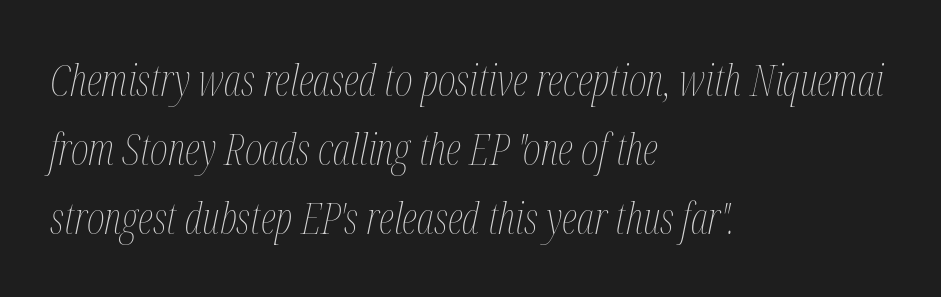
Q: Is the text bold? A: No.
Q: Is the text italic (slanted)? A: Yes, it leans right by about 12 degrees.
Q: Is the text underlined? A: No.
Q: How is the paragraph aligned? A: Left-aligned.
Q: Is the spacing between letters normal or unusually wide? A: Normal.
Q: Is the spacing between lines tight, normal or loose? A: Normal.
Q: Width (condensed, normal, or wide)? A: Condensed.
Q: Stroke contrast? A: Medium.
Q: x-height? A: Medium.
Q: Monospaced? A: No.
